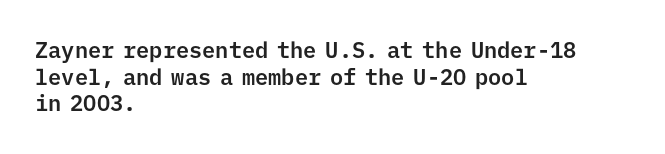
The image shows 22 px text type, upright; set left-aligned, line spacing 1.21x, normal letter spacing, not underlined.
